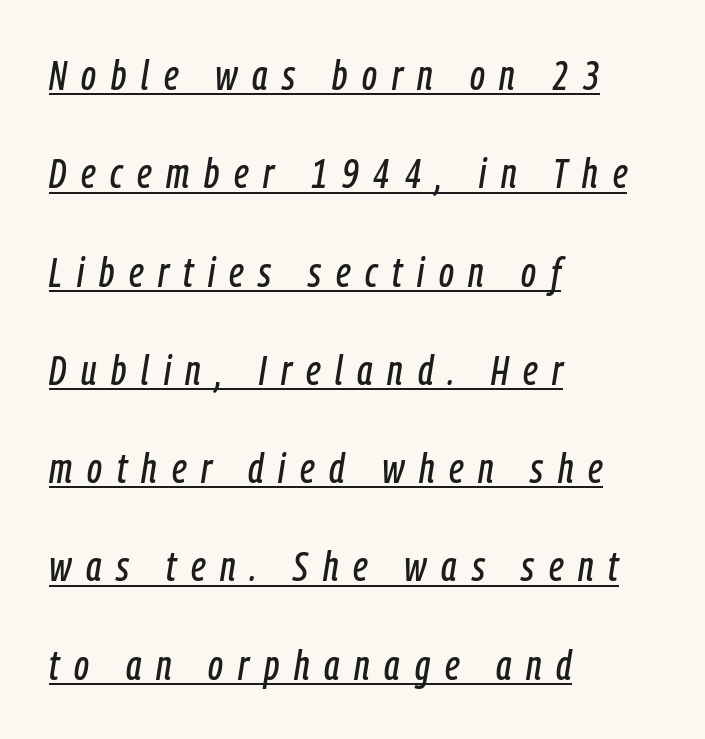
The image shows 42 px condensed type, italic (leaning right); set left-aligned, loose line spacing (2.34x), unusually wide letter spacing (+0.35 em), underlined; low stroke contrast and a medium x-height.
